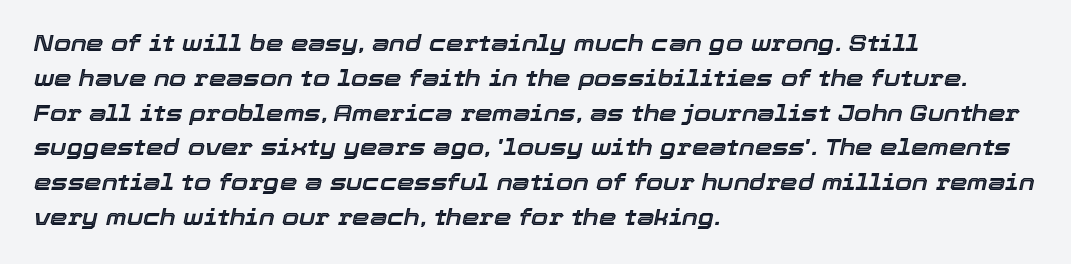
The image shows 22 px text type, italic (leaning right); set left-aligned, normal line spacing (1.58x), normal letter spacing, not underlined.
